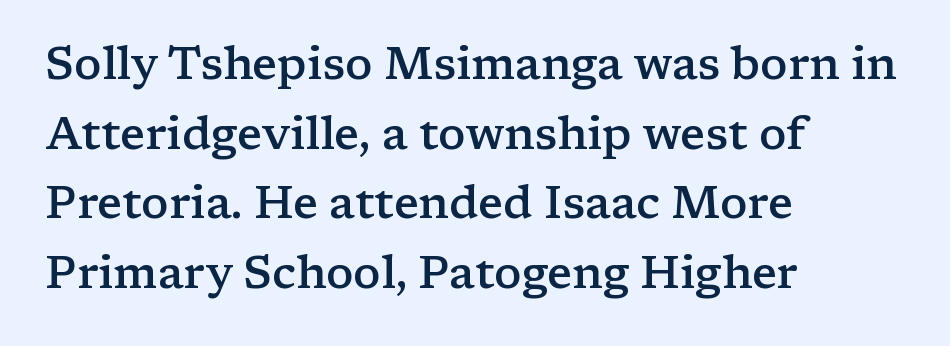
Q: Is the text bold? A: Semi-bold.
Q: Is the text italic (slanted)? A: No, it is upright.
Q: Is the typeface a serif or a sans-serif typeface? A: Serif.
Q: Is the text underlined? A: No.
Q: How is the paragraph aligned? A: Left-aligned.
Q: Is the spacing between letters normal or unusually wide? A: Normal.
Q: Is the spacing between lines tight, normal or loose? A: Normal.
Q: Width (condensed, normal, or wide)? A: Wide.
Q: Stroke contrast? A: Low.
Q: x-height? A: Medium.
Q: Monospaced? A: No.
